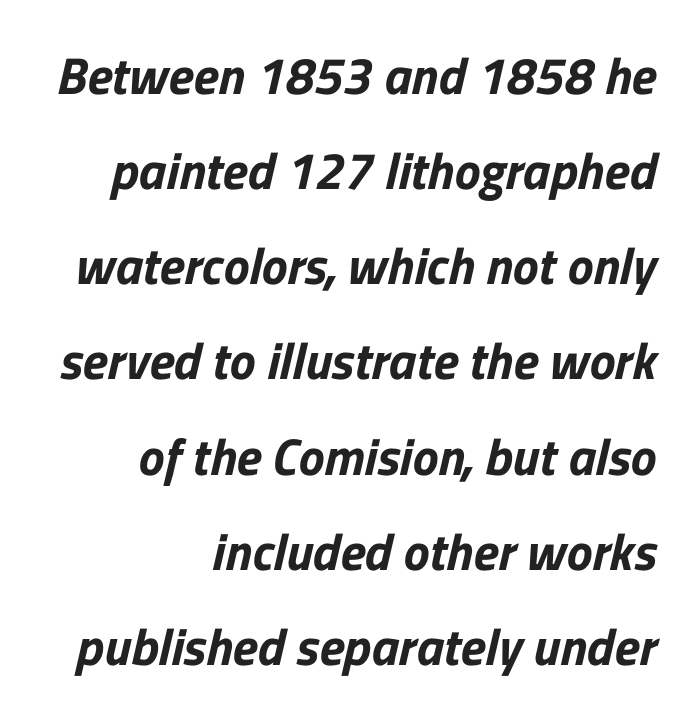
Underlining? Definitely not there. The horizontal fit of the characters is conventional and even. The ragged edge is on the left, which tells us the setting is flush right. This sample uses a sans-serif face. Proportional: the letters do not fall into vertical columns.
